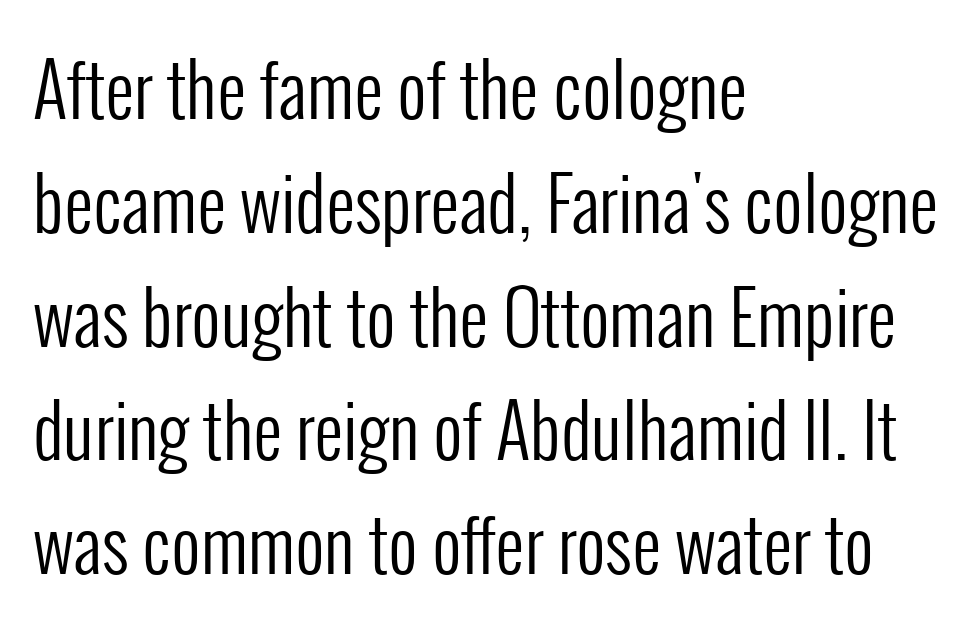
The image shows 72 px regular-weight, condensed sans-serif type, upright; set left-aligned, normal line spacing (1.58x), normal letter spacing, not underlined; low stroke contrast and a medium x-height.
